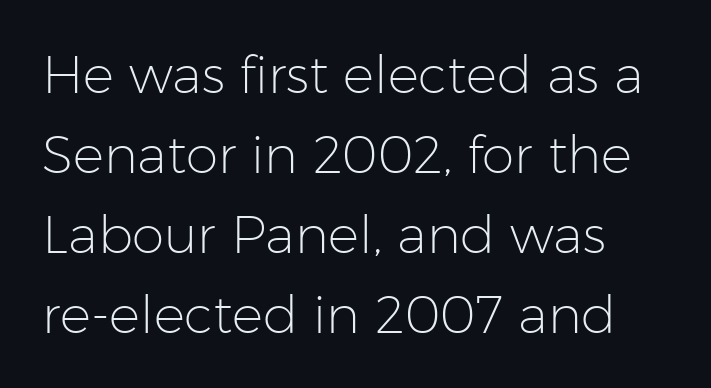
{"serif": "no", "italic": "no", "bold": "no", "weight": "light", "width": "normal", "stroke_contrast": "low", "x_height": "medium", "monospaced": "no", "underline": "no", "align": "left", "line_spacing": "normal", "line_spacing_ratio": 1.54, "letter_spacing": "normal", "letter_spacing_em": 0.0, "glyph_px": 52}
